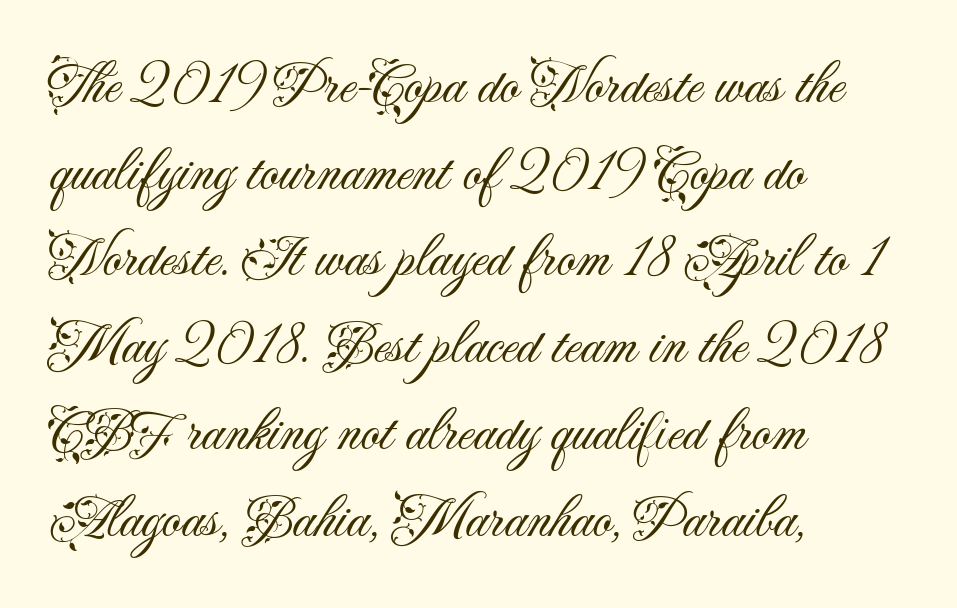
Q: Is the text bold? A: No.
Q: Is the text italic (slanted)? A: Yes.
Q: Is the typeface a serif or a sans-serif typeface? A: Sans-serif.
Q: Is the text underlined? A: No.
Q: How is the paragraph aligned? A: Left-aligned.
Q: Is the spacing between letters normal or unusually wide? A: Normal.
Q: Is the spacing between lines tight, normal or loose? A: Normal.
Q: Width (condensed, normal, or wide)? A: Normal.
Q: Stroke contrast? A: Medium.
Q: x-height? A: Small.
Q: Monospaced? A: No.
